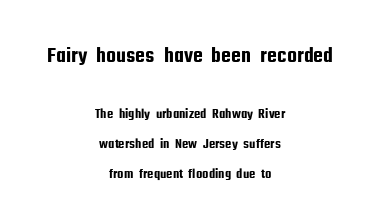
The lines in this sample share a center point and differ in where they start and stop. This sample uses plain, unmodified letter spacing. Quick note: underline off. Line spacing here is loose.
